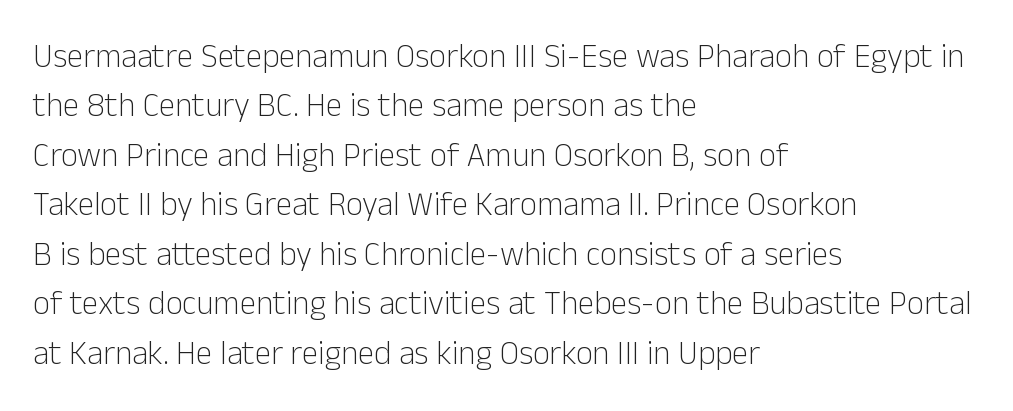
The ragged edge is on the right, which tells us the setting is flush left. Default kerning and tracking; the words read as compact shapes. Is this a sans? Yes — the strokes have no serifs. Vertically, the passage feels balanced, rows spaced as you'd expect.
